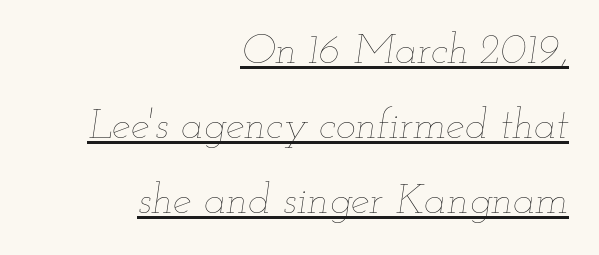
The image shows 42 px thin, wide type, italic (leaning right); set right-aligned, line spacing 1.78x, normal letter spacing, underlined; low stroke contrast and a small x-height.
